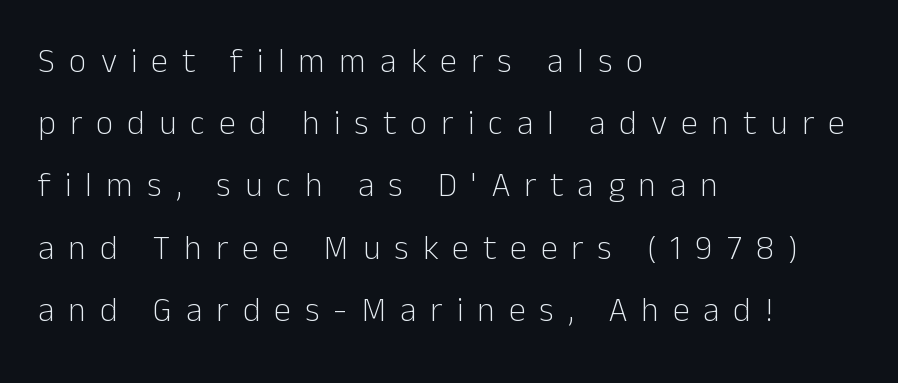
Q: Is the text bold? A: No.
Q: Is the text italic (slanted)? A: No, it is upright.
Q: Is the typeface a serif or a sans-serif typeface? A: Sans-serif.
Q: Is the text underlined? A: No.
Q: How is the paragraph aligned? A: Left-aligned.
Q: Is the spacing between letters normal or unusually wide? A: Unusually wide.
Q: Width (condensed, normal, or wide)? A: Normal.
Q: Stroke contrast? A: Low.
Q: x-height? A: Medium.
Q: Monospaced? A: No.
